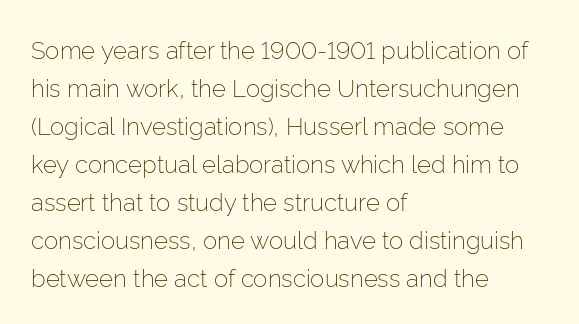
Q: Is the text bold? A: No.
Q: Is the text italic (slanted)? A: No, it is upright.
Q: Is the text underlined? A: No.
Q: How is the paragraph aligned? A: Left-aligned.
Q: Is the spacing between letters normal or unusually wide? A: Normal.
Q: Is the spacing between lines tight, normal or loose? A: Normal.
